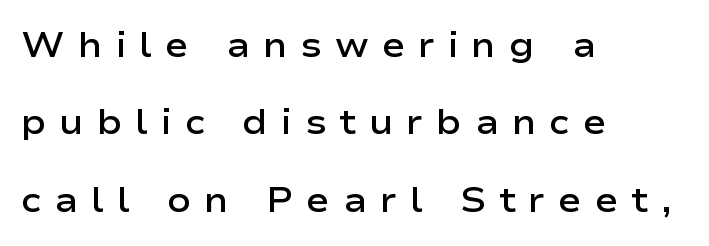
The image shows 35 px semibold, wide sans-serif type, upright; set left-aligned, loose line spacing (2.21x), unusually wide letter spacing (+0.37 em), not underlined; low stroke contrast and a medium x-height.
